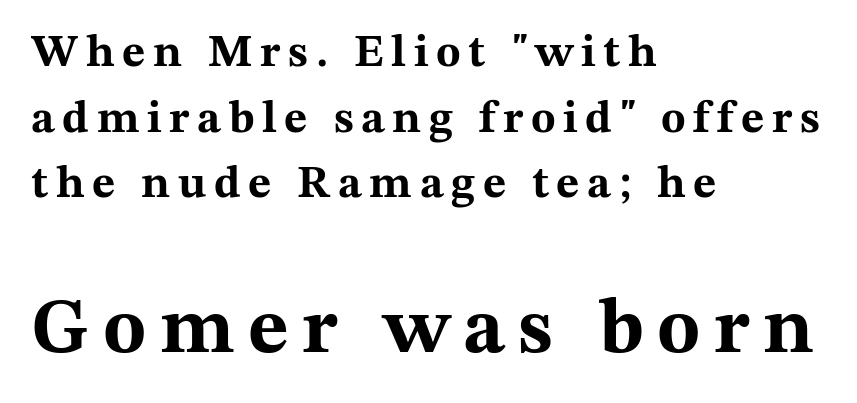
Q: Is the text bold? A: Yes.
Q: Is the text italic (slanted)? A: No, it is upright.
Q: Is the typeface a serif or a sans-serif typeface? A: Serif.
Q: Is the text underlined? A: No.
Q: How is the paragraph aligned? A: Left-aligned.
Q: Is the spacing between lines tight, normal or loose? A: Normal.
Q: Which block of text is set in a larger size, the first (top) or the second (bottom)? A: The second (bottom) one.
Q: Width (condensed, normal, or wide)? A: Wide.
Q: Stroke contrast? A: Medium.
Q: x-height? A: Medium.
Q: Monospaced? A: No.
